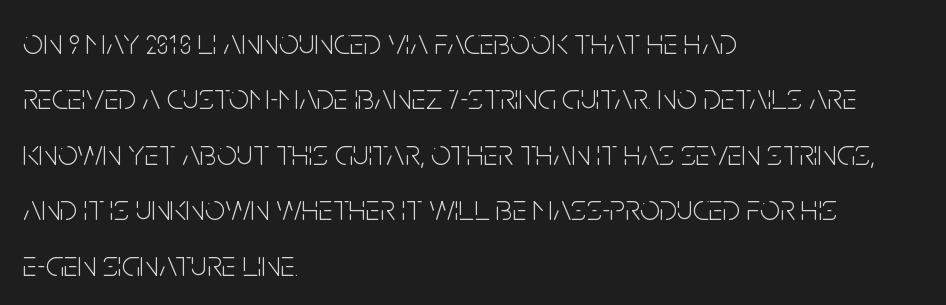
{"serif": "no", "italic": "no", "bold": "no", "weight": "light", "width": "condensed", "stroke_contrast": "low", "x_height": "large", "monospaced": "no", "underline": "no", "align": "left", "line_spacing": "normal", "line_spacing_ratio": 1.54, "letter_spacing": "normal", "letter_spacing_em": 0.0, "glyph_px": 36}
